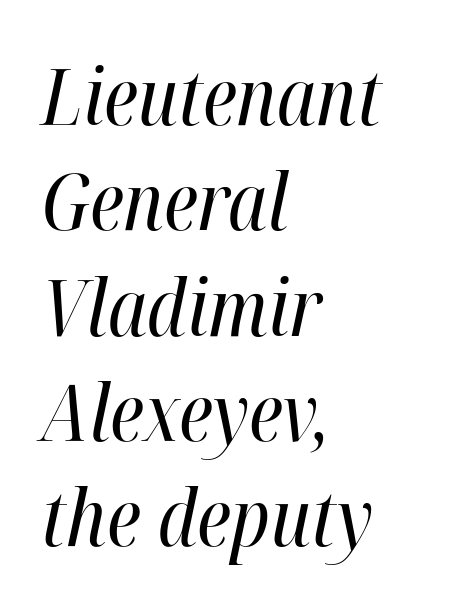
{"italic": "yes", "lean": "right", "slant_degrees": 12, "bold": "no", "weight": "regular", "width": "condensed", "stroke_contrast": "high", "x_height": "medium", "monospaced": "no", "underline": "no", "align": "left", "line_spacing": "normal", "line_spacing_ratio": 1.35, "letter_spacing": "normal", "letter_spacing_em": 0.0, "glyph_px": 78}
